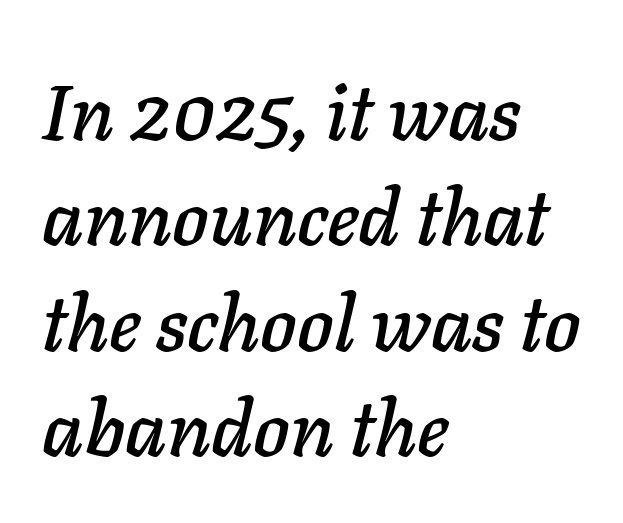
{"italic": "yes", "lean": "right", "slant_degrees": 11, "width": "normal", "stroke_contrast": "low", "x_height": "medium", "monospaced": "no", "underline": "no", "align": "left", "line_spacing": "normal", "line_spacing_ratio": 1.35, "letter_spacing": "normal", "letter_spacing_em": 0.0, "glyph_px": 78}
